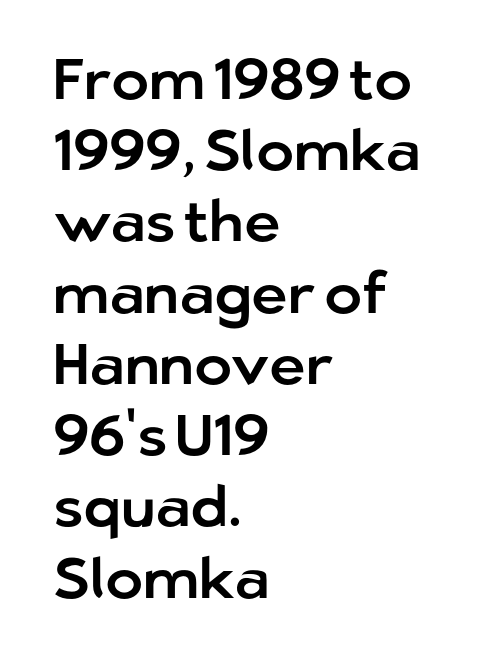
These lines are rendered in a variable-pitch font. What kind of face is this? One without serifs — a sans. Between one letter and the next there's only the usual sliver of space. The space between consecutive lines is moderate. The text block is weighted toward the left margin, trailing off unevenly rightward.
